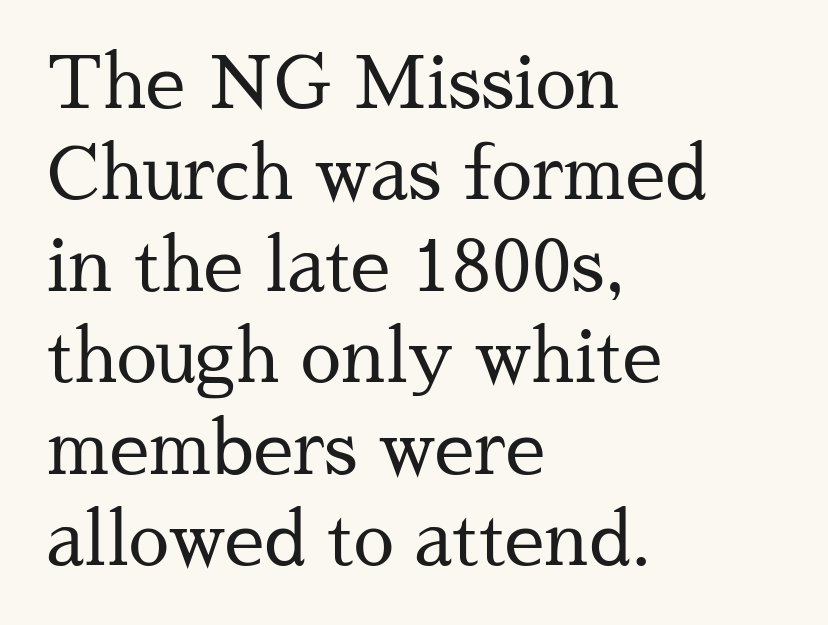
The letterforms sit shoulder to shoulder at normal distance. Bare-footed words on every line. The lines in this sample share a left origin and differ only in where they stop. A typesetter would call this leading conventional body-copy spacing. The letters carry serifs — small finishing strokes at the ends of their stems. Ascenders rise straight up at ninety degrees.
